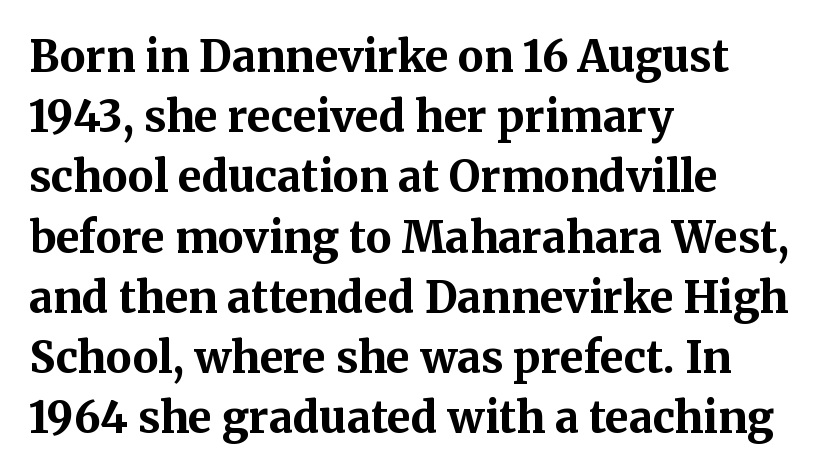
Q: Is the text bold? A: Yes.
Q: Is the text italic (slanted)? A: No, it is upright.
Q: Is the typeface a serif or a sans-serif typeface? A: Serif.
Q: Is the text underlined? A: No.
Q: How is the paragraph aligned? A: Left-aligned.
Q: Is the spacing between letters normal or unusually wide? A: Normal.
Q: Is the spacing between lines tight, normal or loose? A: Normal.
Q: Width (condensed, normal, or wide)? A: Normal.
Q: Stroke contrast? A: Medium.
Q: x-height? A: Medium.
Q: Monospaced? A: No.
